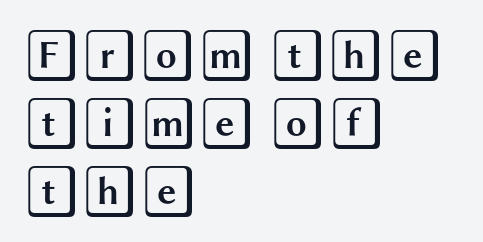
Q: Is the text italic (slanted)? A: No, it is upright.
Q: Is the text underlined? A: No.
Q: How is the paragraph aligned? A: Left-aligned.
Q: Is the spacing between letters normal or unusually wide? A: Normal.
Q: Is the spacing between lines tight, normal or loose? A: Normal.
Q: Width (condensed, normal, or wide)? A: Wide.
Q: x-height? A: Large.
